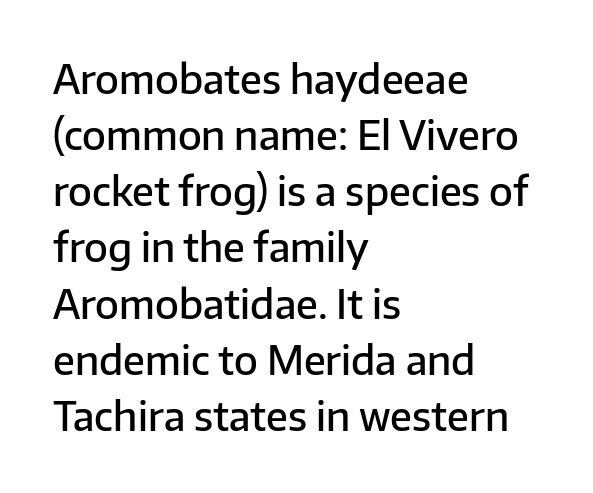
{"serif": "no", "italic": "no", "bold": "semi", "weight": "semibold", "width": "normal", "stroke_contrast": "low", "x_height": "medium", "monospaced": "no", "underline": "no", "align": "left", "line_spacing": "normal", "line_spacing_ratio": 1.44, "letter_spacing": "normal", "letter_spacing_em": 0.0, "glyph_px": 39}
